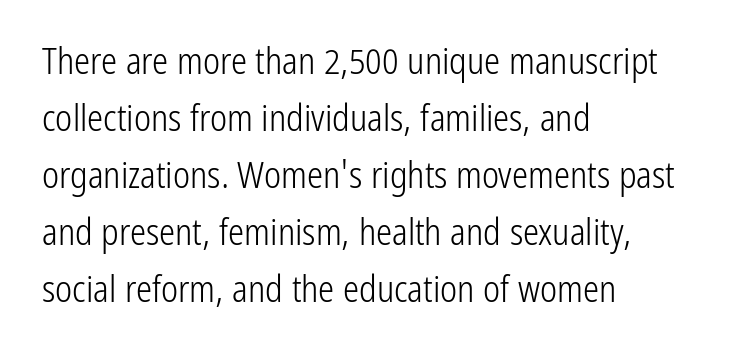
A typesetter would call this proportional, since set widths differ per character. The line-height multiplier appears to be the usual default. The font's upright variant was chosen for this text. Short note: letters normally spaced. Words float on clear page, feet unadorned.
